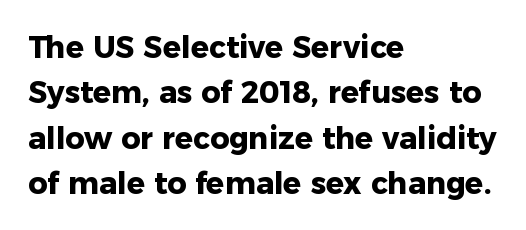
The image shows 30 px heavy sans-serif type, upright; set left-aligned, normal line spacing (1.51x), normal letter spacing, not underlined; low stroke contrast and a medium x-height.
